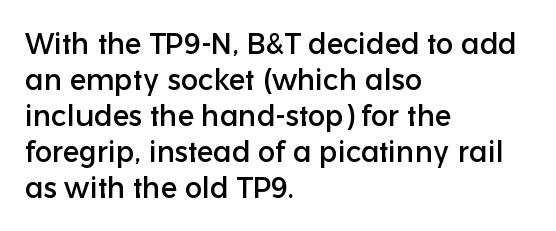
The image shows 29 px sans-serif type, upright; set left-aligned, line spacing 1.24x, normal letter spacing, not underlined; low stroke contrast and a medium x-height.
